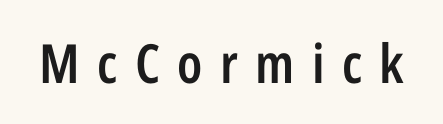
Q: Is the text bold? A: Semi-bold.
Q: Is the text italic (slanted)? A: No, it is upright.
Q: Is the typeface a serif or a sans-serif typeface? A: Sans-serif.
Q: Is the text underlined? A: No.
Q: Is the spacing between letters normal or unusually wide? A: Unusually wide.
Q: Width (condensed, normal, or wide)? A: Condensed.
Q: Stroke contrast? A: Low.
Q: x-height? A: Medium.
Q: Monospaced? A: No.
